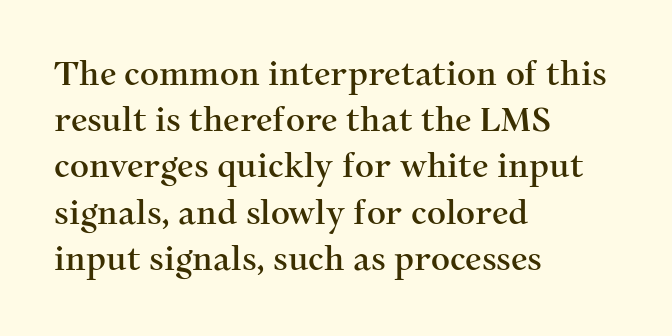
{"serif": "yes", "italic": "no", "width": "normal", "stroke_contrast": "medium", "x_height": "medium", "monospaced": "no", "underline": "no", "align": "left", "line_spacing": "normal", "line_spacing_ratio": 1.4, "letter_spacing": "normal", "letter_spacing_em": 0.0, "glyph_px": 33}
